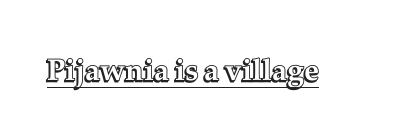
Q: Is the text italic (slanted)? A: No, it is upright.
Q: Is the text underlined? A: Yes.
Q: Is the spacing between letters normal or unusually wide? A: Normal.
Q: Width (condensed, normal, or wide)? A: Normal.
Q: x-height? A: Medium.
Q: Monospaced? A: No.
